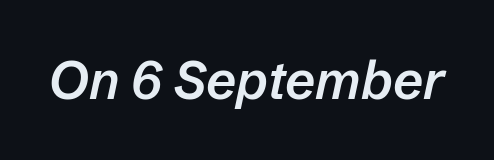
The image shows 53 px semibold type, italic (leaning right); set normal letter spacing, not underlined; low stroke contrast and a medium x-height.
